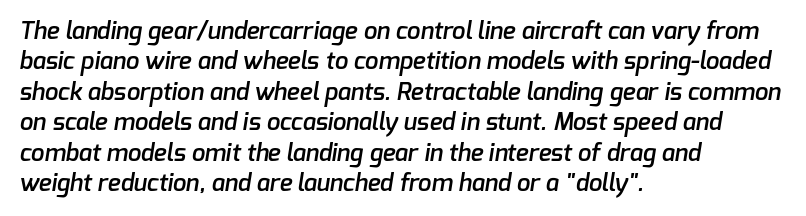
Q: Is the text bold? A: Semi-bold.
Q: Is the text underlined? A: No.
Q: How is the paragraph aligned? A: Left-aligned.
Q: Is the spacing between letters normal or unusually wide? A: Normal.
Q: Is the spacing between lines tight, normal or loose? A: Normal.
